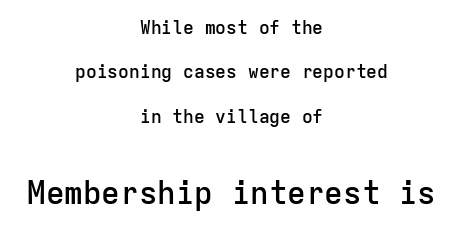
Q: Is the text bold? A: Semi-bold.
Q: Is the text italic (slanted)? A: No, it is upright.
Q: Is the typeface a serif or a sans-serif typeface? A: Sans-serif.
Q: Is the text underlined? A: No.
Q: How is the paragraph aligned? A: Centered.
Q: Is the spacing between letters normal or unusually wide? A: Normal.
Q: Is the spacing between lines tight, normal or loose? A: Loose.
Q: Which block of text is set in a larger size, the first (top) or the second (bottom)? A: The second (bottom) one.
Q: Width (condensed, normal, or wide)? A: Normal.
Q: Stroke contrast? A: Low.
Q: x-height? A: Medium.
Q: Monospaced? A: Yes.
